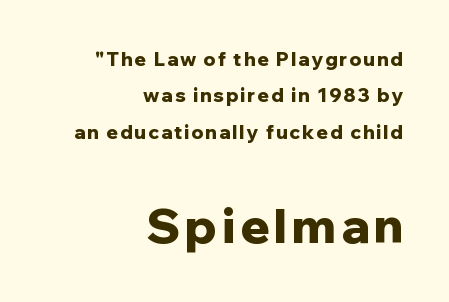
Q: Is the text bold? A: Yes.
Q: Is the text italic (slanted)? A: No, it is upright.
Q: Is the typeface a serif or a sans-serif typeface? A: Sans-serif.
Q: Is the text underlined? A: No.
Q: How is the paragraph aligned? A: Right-aligned.
Q: Is the spacing between lines tight, normal or loose? A: Loose.
Q: Which block of text is set in a larger size, the first (top) or the second (bottom)? A: The second (bottom) one.
Q: Width (condensed, normal, or wide)? A: Normal.
Q: Stroke contrast? A: Low.
Q: x-height? A: Medium.
Q: Monospaced? A: No.
